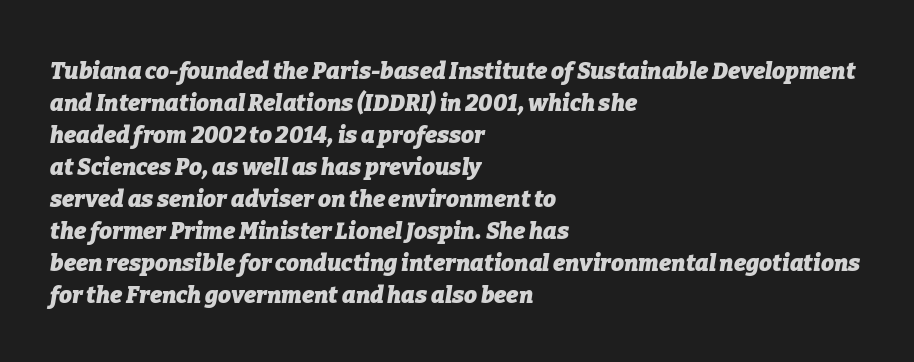
{"italic": "yes", "lean": "right", "slant_degrees": 9, "bold": "yes", "underline": "no", "align": "left", "line_spacing": "normal", "line_spacing_ratio": 1.39, "letter_spacing": "normal", "letter_spacing_em": 0.0, "glyph_px": 23}
